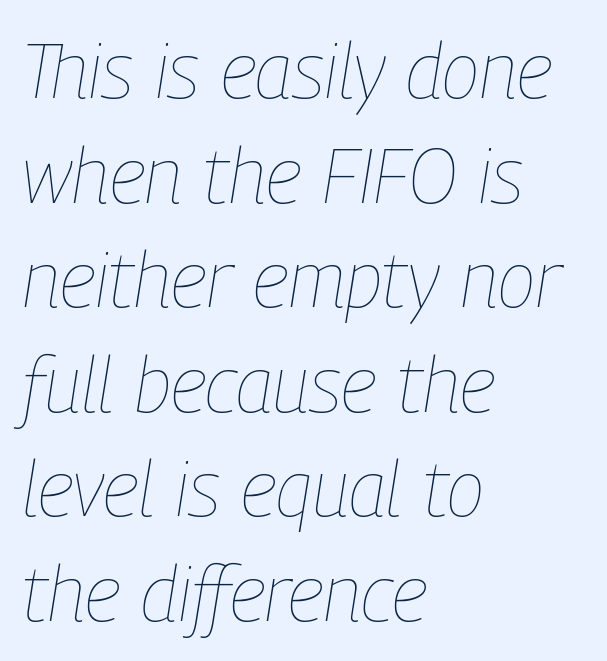
The image shows 78 px thin, condensed type, italic (leaning right); set left-aligned, normal line spacing (1.34x), normal letter spacing, not underlined; low stroke contrast and a medium x-height.
